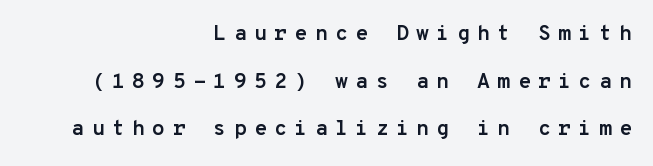
Q: Is the text bold? A: Yes.
Q: Is the text italic (slanted)? A: No, it is upright.
Q: Is the text underlined? A: No.
Q: How is the paragraph aligned? A: Right-aligned.
Q: Is the spacing between letters normal or unusually wide? A: Unusually wide.
Q: Is the spacing between lines tight, normal or loose? A: Loose.
